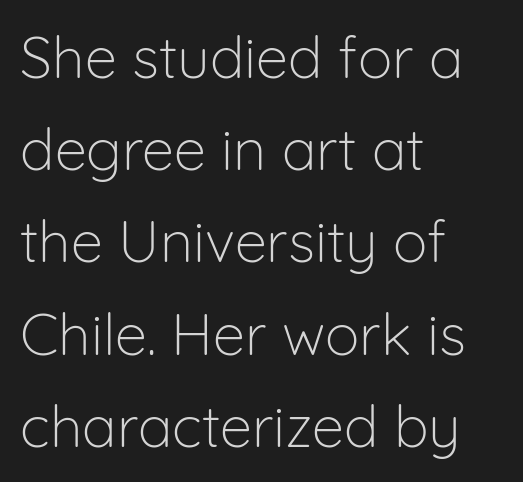
Spacing verdict: proportional, widths tailored to each character. Posture: upright roman. Vertically, the passage feels balanced, rows spaced as you'd expect. Grotesque or geometric, the face here clearly has no serifs. The strokes carry an ordinary text weight at most.
